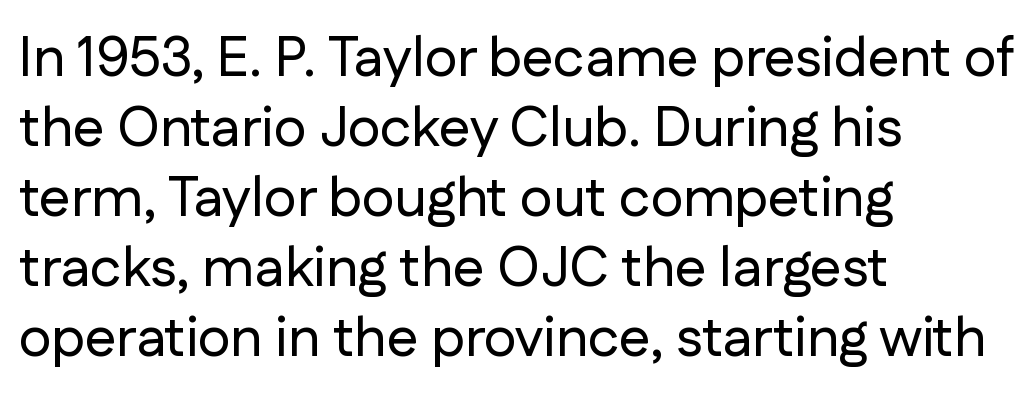
Q: Is the text italic (slanted)? A: No, it is upright.
Q: Is the typeface a serif or a sans-serif typeface? A: Sans-serif.
Q: Is the text underlined? A: No.
Q: How is the paragraph aligned? A: Left-aligned.
Q: Is the spacing between letters normal or unusually wide? A: Normal.
Q: Is the spacing between lines tight, normal or loose? A: Normal.
Q: Width (condensed, normal, or wide)? A: Normal.
Q: Stroke contrast? A: Low.
Q: x-height? A: Medium.
Q: Monospaced? A: No.
